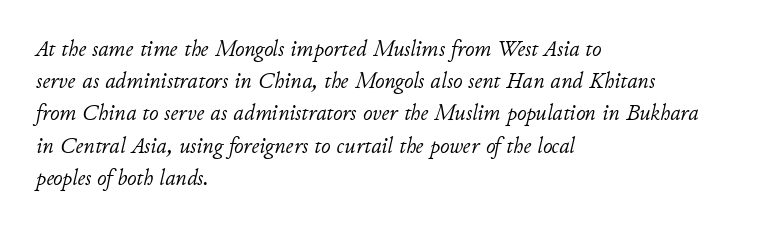
Q: Is the text bold? A: No.
Q: Is the text italic (slanted)? A: Yes, it leans right by about 11 degrees.
Q: Is the text underlined? A: No.
Q: How is the paragraph aligned? A: Left-aligned.
Q: Is the spacing between letters normal or unusually wide? A: Normal.
Q: Is the spacing between lines tight, normal or loose? A: Normal.
